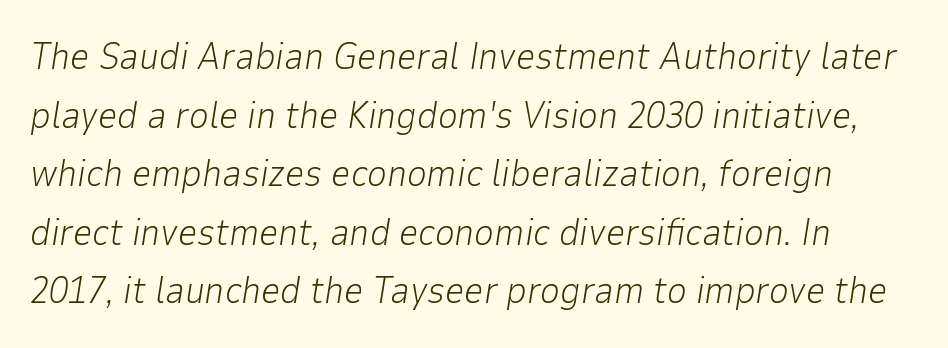
Do the characters align in a grid? No, the font is proportional. Glyph-to-glyph distance matches everyday printed text. The space directly below the letters is spotless. Would a proofreader flag this as italicized? Yes. The lines sit at an ordinary, default distance from one another. Each stroke keeps to a modest, everyday thickness or less.
